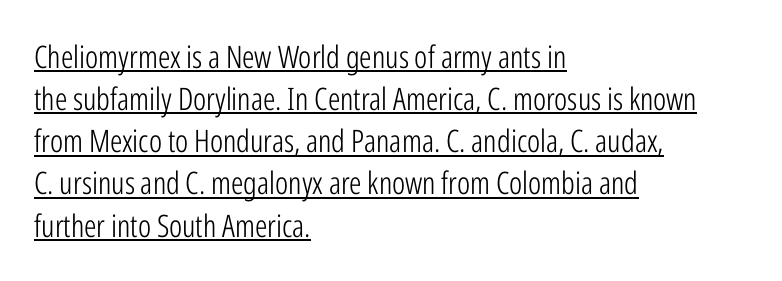
The image shows 31 px light, condensed sans-serif type, upright; set left-aligned, normal line spacing (1.36x), normal letter spacing, underlined; low stroke contrast and a medium x-height.
